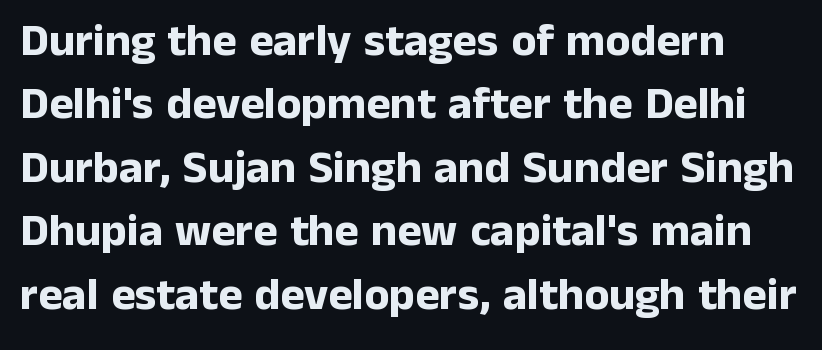
{"serif": "no", "italic": "no", "bold": "yes", "weight": "bold", "width": "normal", "stroke_contrast": "low", "x_height": "medium", "monospaced": "no", "underline": "no", "line_spacing": "normal", "line_spacing_ratio": 1.38, "letter_spacing": "normal", "letter_spacing_em": 0.0, "glyph_px": 46}
